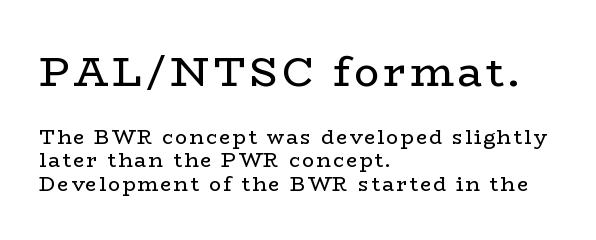
Q: Is the text bold? A: No.
Q: Is the text italic (slanted)? A: No, it is upright.
Q: Is the typeface a serif or a sans-serif typeface? A: Serif.
Q: Is the text underlined? A: No.
Q: How is the paragraph aligned? A: Left-aligned.
Q: Which block of text is set in a larger size, the first (top) or the second (bottom)? A: The first (top) one.
Q: Width (condensed, normal, or wide)? A: Wide.
Q: Stroke contrast? A: Low.
Q: x-height? A: Medium.
Q: Monospaced? A: No.
